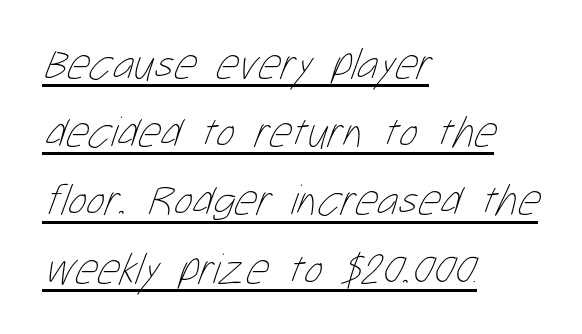
The image shows 44 px thin, condensed type; set left-aligned, normal line spacing (1.55x), normal letter spacing, underlined; low stroke contrast and a medium x-height.
